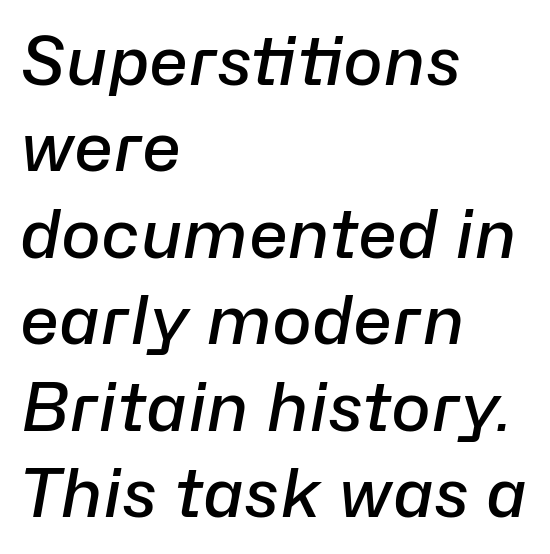
The rendering anchors every line to the left-hand side. If you drew a line through each stem, it would be angled. The type is set solid horizontally, with unmodified tracking. Typographic density is moderately raised because the face is semibold. The space beneath each line is pristine and unruled.
